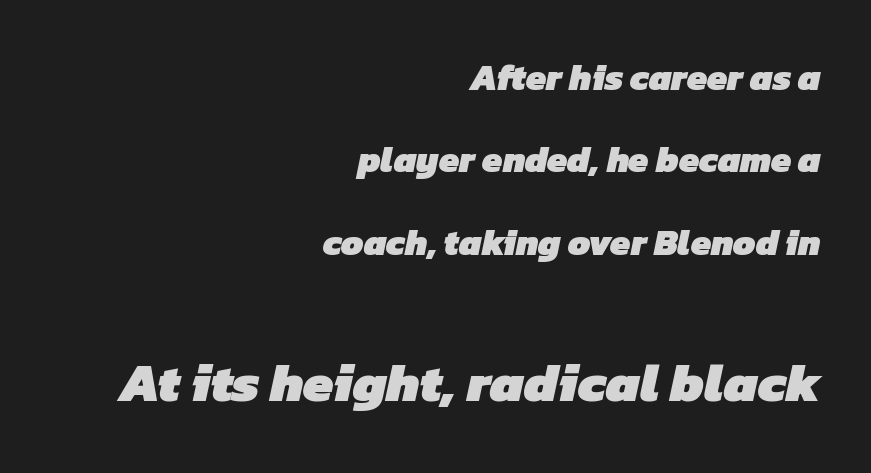
{"serif": "no", "bold": "yes", "weight": "heavy", "width": "normal", "stroke_contrast": "low", "x_height": "medium", "monospaced": "no", "underline": "no", "align": "right", "line_spacing": "loose", "line_spacing_ratio": 2.29, "letter_spacing": "normal", "letter_spacing_em": 0.0, "larger_block": "second", "size_ratio": 1.5, "glyph_px": 54}
